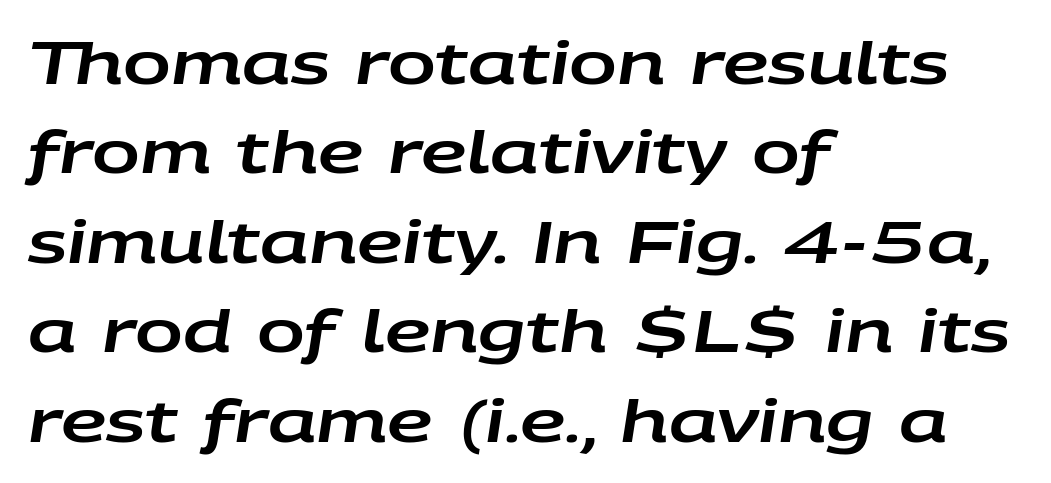
Q: Is the text italic (slanted)? A: Yes, it leans right by about 9 degrees.
Q: Is the text underlined? A: No.
Q: How is the paragraph aligned? A: Left-aligned.
Q: Is the spacing between letters normal or unusually wide? A: Normal.
Q: Is the spacing between lines tight, normal or loose? A: Normal.
Q: Width (condensed, normal, or wide)? A: Wide.
Q: Stroke contrast? A: Low.
Q: x-height? A: Large.
Q: Monospaced? A: No.
